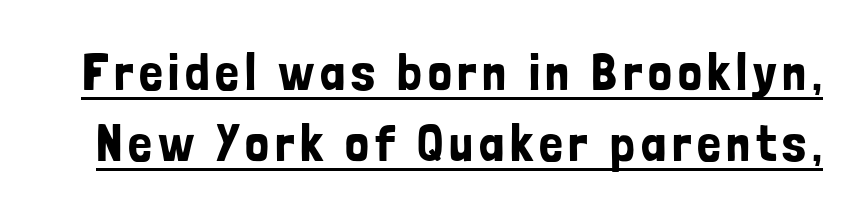
The image shows 53 px condensed sans-serif type, upright; set normal line spacing (1.34x), underlined; low stroke contrast and a medium x-height.
